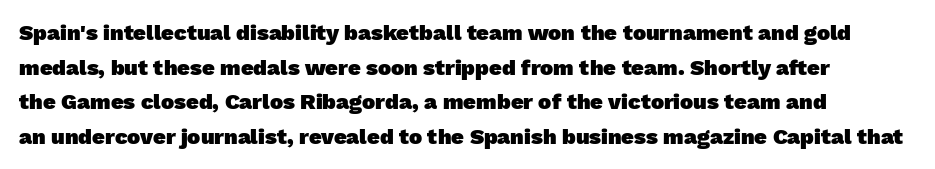
Notice how the passage keeps a crisp vertical edge on the left only. A normal amount of white space separates one row of letters from the next. These lines keep a tight, regular rhythm from letter to letter. The strip under each line holds only bare page.
